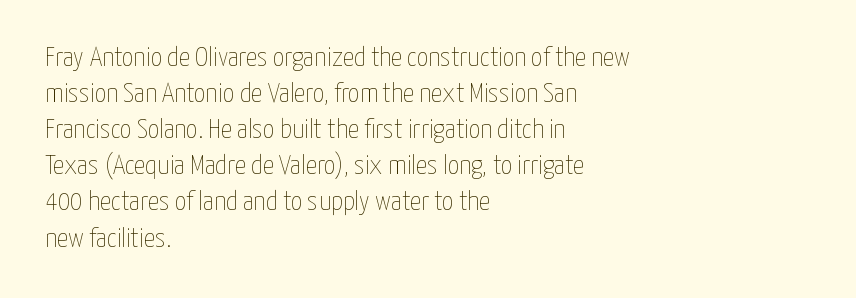
Which margin do the lines hug? The left one — the right edge is uneven. No extra ink here — the face is not bold. The zone under the glyphs is completely vacant. Varying glyph widths throughout — classic text-font behaviour. Words appear dense and cohesive because spacing is normal.
